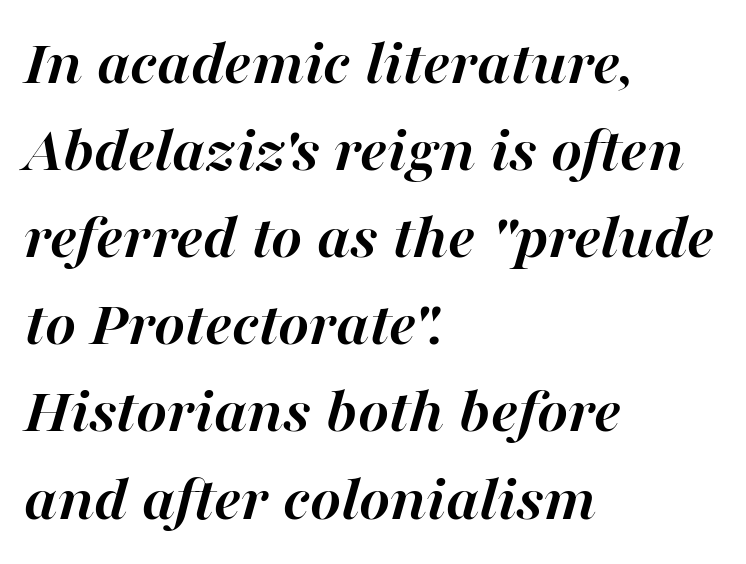
Q: Is the text bold? A: Yes.
Q: Is the text italic (slanted)? A: Yes, it leans right by about 16 degrees.
Q: Is the text underlined? A: No.
Q: How is the paragraph aligned? A: Left-aligned.
Q: Is the spacing between letters normal or unusually wide? A: Normal.
Q: Is the spacing between lines tight, normal or loose? A: Normal.
Q: Width (condensed, normal, or wide)? A: Normal.
Q: Stroke contrast? A: High.
Q: x-height? A: Medium.
Q: Monospaced? A: No.
